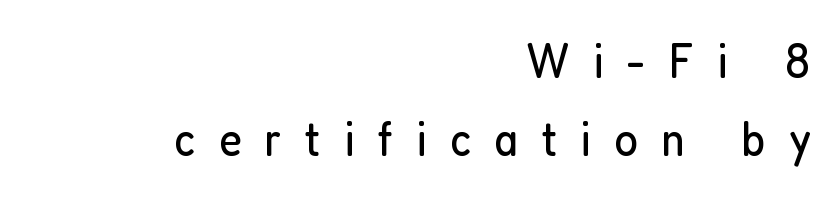
Q: Is the text bold? A: No.
Q: Is the text italic (slanted)? A: No, it is upright.
Q: Is the typeface a serif or a sans-serif typeface? A: Sans-serif.
Q: Is the text underlined? A: No.
Q: How is the paragraph aligned? A: Right-aligned.
Q: Is the spacing between letters normal or unusually wide? A: Unusually wide.
Q: Is the spacing between lines tight, normal or loose? A: Normal.
Q: Width (condensed, normal, or wide)? A: Condensed.
Q: Stroke contrast? A: Low.
Q: x-height? A: Medium.
Q: Monospaced? A: No.
